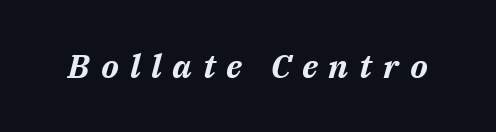
The letters advance in unequal steps, a hallmark of proportional type. Weight: bold. In terms of posture, this sample is oblique. Each word looks stretched out because of the extra space between its letters. Only glyphs here, with clear space below each row.
